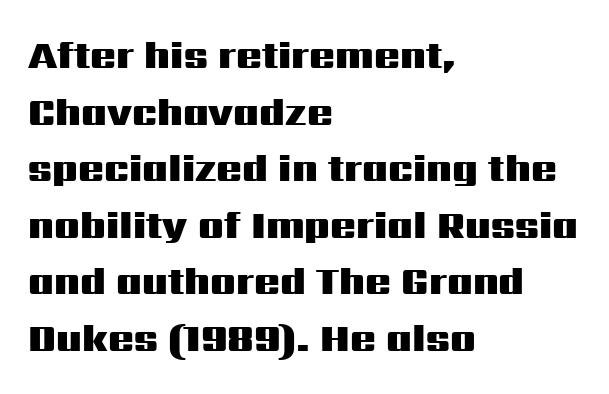
The image shows 38 px heavy, wide sans-serif type, upright; set left-aligned, normal line spacing (1.49x), normal letter spacing, not underlined; medium stroke contrast and a medium x-height.
